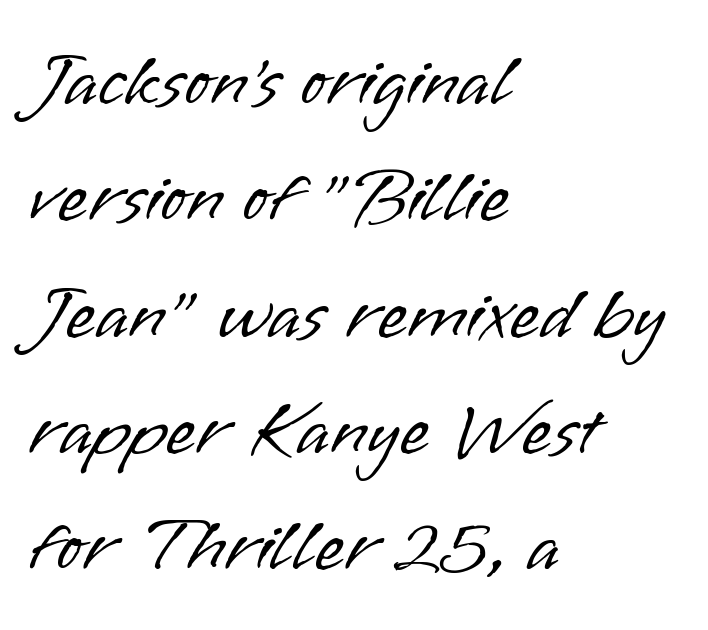
Students, observe: this is what conventionally led text looks like. The letters advance in unequal steps, a hallmark of proportional type. This rendering leaves character spacing at its baseline value. Weight: not bold — regular or lighter. The passage shown is typeset with a sans-serif family.
